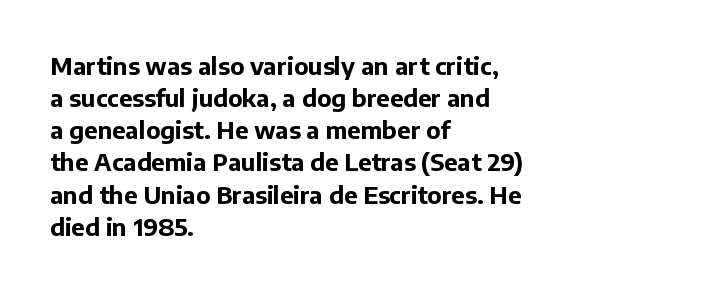
Heavy-handed strokes throughout: this text is bold. Ordinary non-slanted type is in use. The text block is weighted toward the left margin, trailing off unevenly rightward. Students, observe: this is what conventionally led text looks like. Students, note that the glyphs here touch the page at normal intervals. The words here are not underlined.
